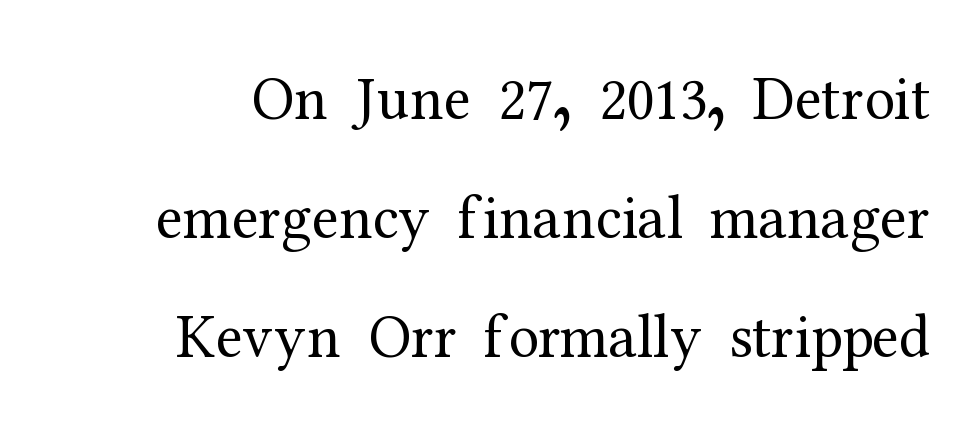
Stroke mass is kept to a normal reading level or below. The type sits square on the baseline with zero lean. Each letter keeps its own natural width here, so spacing adapts to shape. The typeface chosen for these lines features serifs. Reading down the column, the eye jumps a long way to each next line. Anything drawn beneath the words? Only blank space.
